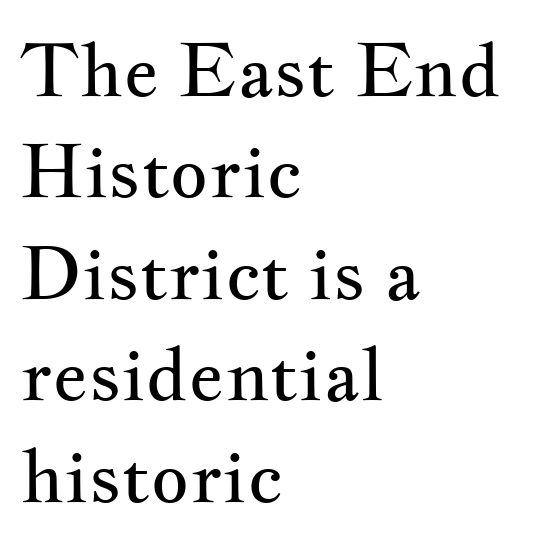
The image shows 74 px regular-weight, wide serif type, upright; set left-aligned, normal line spacing (1.37x), normal letter spacing, not underlined; medium stroke contrast and a small x-height.
